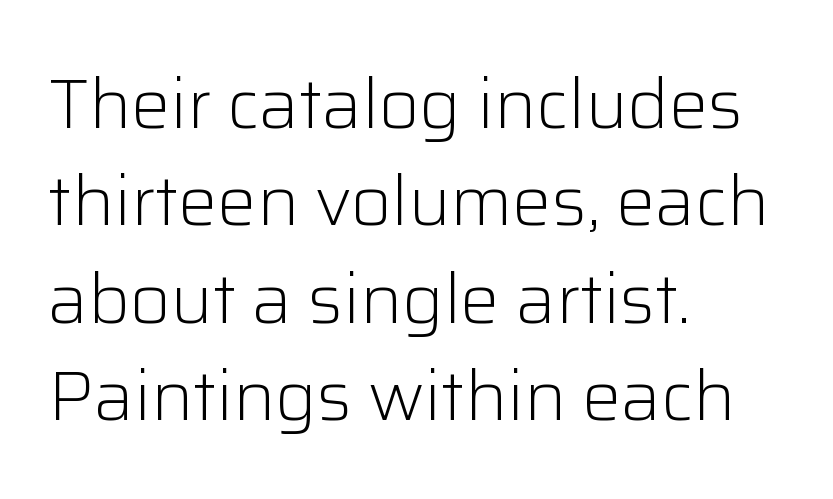
Q: Is the text bold? A: No.
Q: Is the text italic (slanted)? A: No, it is upright.
Q: Is the typeface a serif or a sans-serif typeface? A: Sans-serif.
Q: Is the text underlined? A: No.
Q: How is the paragraph aligned? A: Left-aligned.
Q: Is the spacing between letters normal or unusually wide? A: Normal.
Q: Is the spacing between lines tight, normal or loose? A: Normal.
Q: Width (condensed, normal, or wide)? A: Normal.
Q: Stroke contrast? A: Low.
Q: x-height? A: Medium.
Q: Monospaced? A: No.
